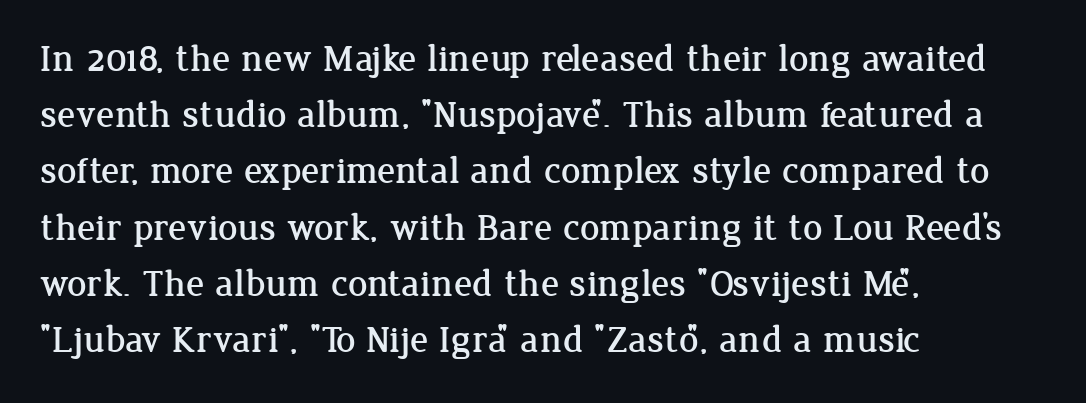
Q: Is the text italic (slanted)? A: No, it is upright.
Q: Is the typeface a serif or a sans-serif typeface? A: Serif.
Q: Is the text underlined? A: No.
Q: How is the paragraph aligned? A: Left-aligned.
Q: Is the spacing between letters normal or unusually wide? A: Normal.
Q: Is the spacing between lines tight, normal or loose? A: Normal.
Q: Width (condensed, normal, or wide)? A: Normal.
Q: Stroke contrast? A: Low.
Q: x-height? A: Medium.
Q: Monospaced? A: No.
